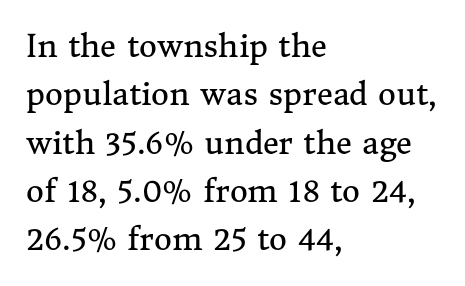
{"serif": "yes", "italic": "no", "bold": "no", "weight": "regular", "width": "normal", "stroke_contrast": "medium", "x_height": "medium", "monospaced": "no", "underline": "no", "align": "left", "line_spacing": "normal", "line_spacing_ratio": 1.56, "letter_spacing": "normal", "letter_spacing_em": 0.0, "glyph_px": 31}
